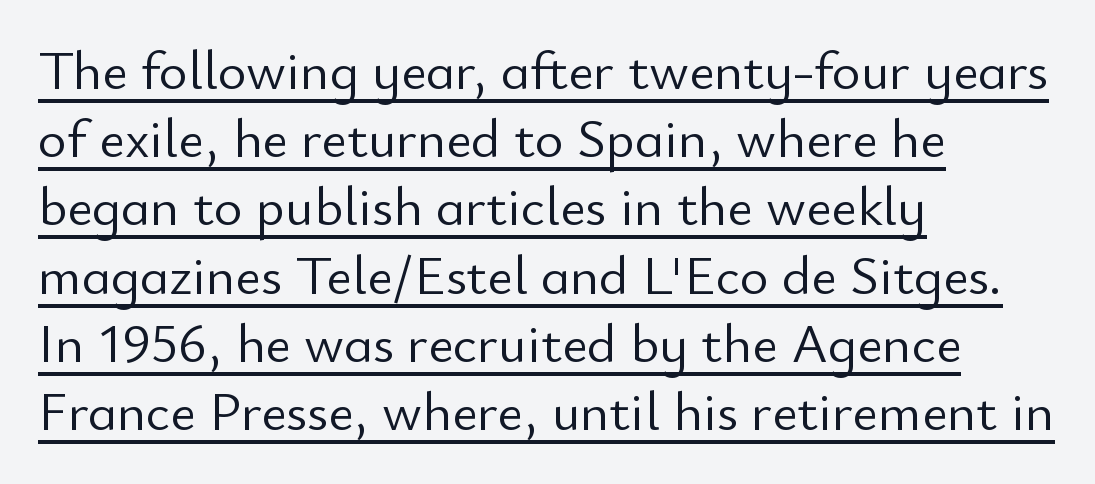
The image shows 55 px light sans-serif type, upright; set left-aligned, line spacing 1.24x, normal letter spacing, underlined; low stroke contrast and a small x-height.
